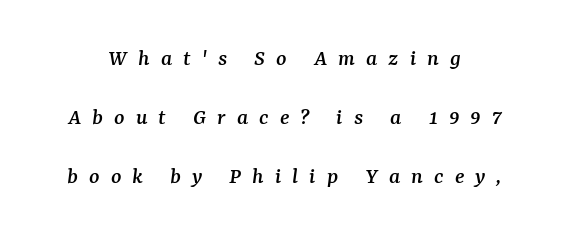
Q: Is the text italic (slanted)? A: Yes, it leans right by about 7 degrees.
Q: Is the text underlined? A: No.
Q: How is the paragraph aligned? A: Centered.
Q: Is the spacing between letters normal or unusually wide? A: Unusually wide.
Q: Is the spacing between lines tight, normal or loose? A: Loose.
